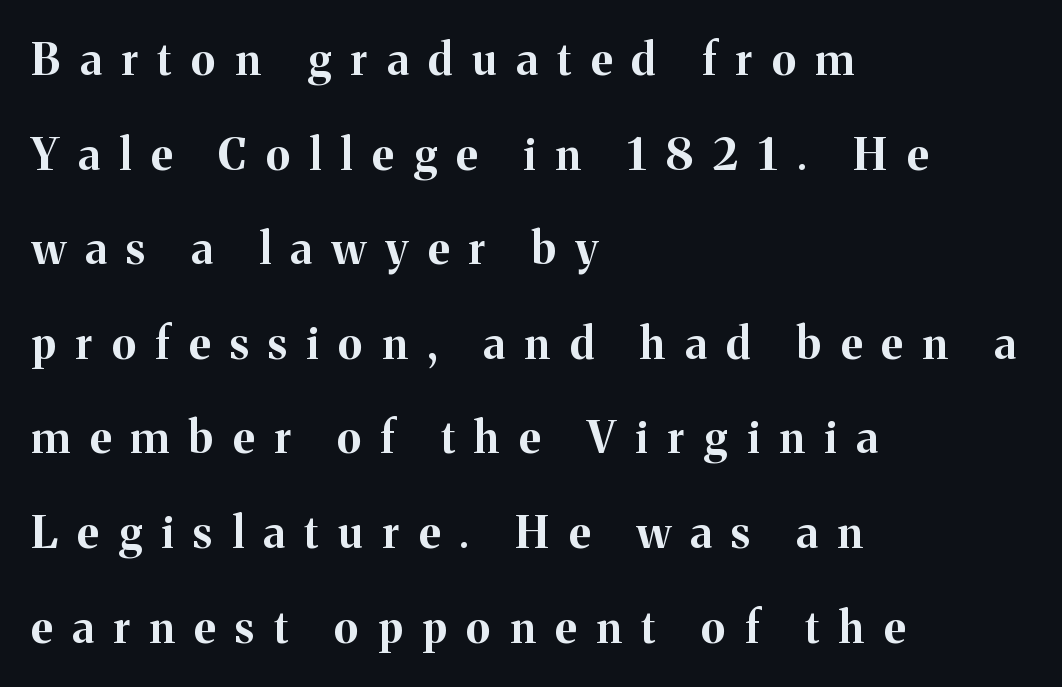
{"serif": "yes", "italic": "no", "bold": "yes", "weight": "bold", "width": "normal", "stroke_contrast": "medium", "x_height": "medium", "monospaced": "no", "underline": "no", "align": "left", "line_spacing": "loose", "line_spacing_ratio": 2.15, "letter_spacing": "wide", "letter_spacing_em": 0.45, "glyph_px": 44}
